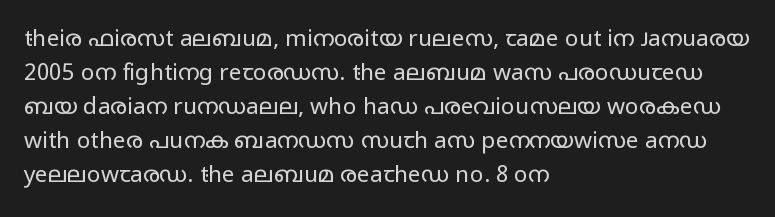
{"italic": "no", "bold": "no", "underline": "no", "align": "left", "line_spacing": "normal", "line_spacing_ratio": 1.48, "letter_spacing": "normal", "letter_spacing_em": 0.0, "glyph_px": 23}
